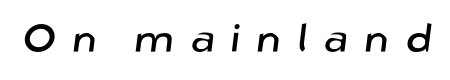
Display-style spreading of the glyphs; the letterfit is very open. Proportional: the letters do not fall into vertical columns. Nothing sits at the stroke ends, so this counts as sans-serif. Type without underlining.
